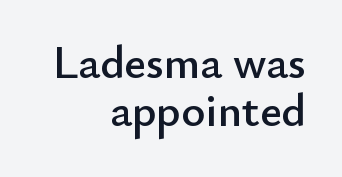
Q: Is the text italic (slanted)? A: No, it is upright.
Q: Is the typeface a serif or a sans-serif typeface? A: Sans-serif.
Q: Is the text underlined? A: No.
Q: How is the paragraph aligned? A: Right-aligned.
Q: Is the spacing between letters normal or unusually wide? A: Normal.
Q: Is the spacing between lines tight, normal or loose? A: Tight.
Q: Width (condensed, normal, or wide)? A: Normal.
Q: Stroke contrast? A: Low.
Q: x-height? A: Small.
Q: Monospaced? A: No.
